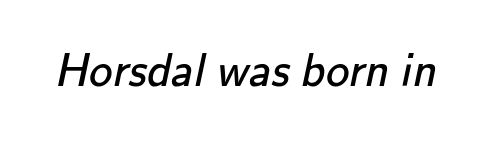
Note: no serifs on the glyphs. A light-to-regular cut is what we see here. This rendering features lettering with no underline. In terms of letterspacing, this is plain default setting.
